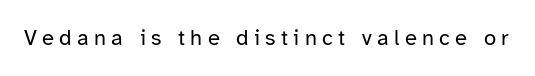
Q: Is the text bold? A: No.
Q: Is the text italic (slanted)? A: No, it is upright.
Q: Is the text underlined? A: No.
Q: Is the spacing between letters normal or unusually wide? A: Unusually wide.
